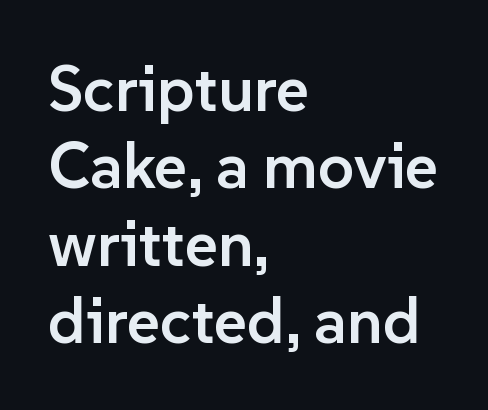
{"serif": "no", "italic": "no", "bold": "semi", "weight": "semibold", "width": "normal", "stroke_contrast": "low", "x_height": "medium", "monospaced": "no", "underline": "no", "align": "left", "line_spacing_ratio": 1.21, "letter_spacing": "normal", "letter_spacing_em": 0.0, "glyph_px": 64}
